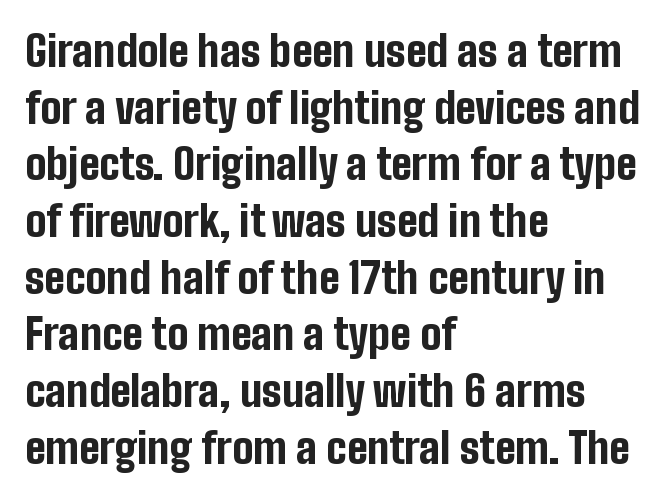
The font is running at its bold setting. The strip under each line holds only bare page. You could call the tracking neutral — neither tight nor loose. The font family rendered here belongs to the sans-serif group. Is the block centered? No — it sits flush against the left margin.
